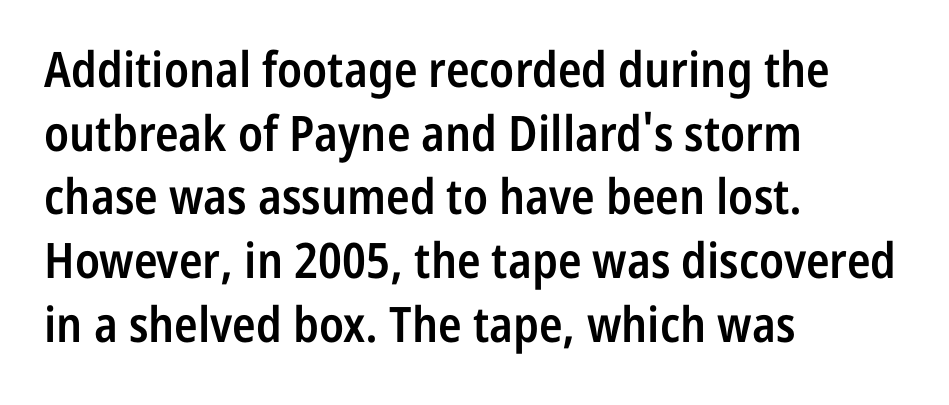
{"serif": "no", "italic": "no", "bold": "semi", "weight": "semibold", "width": "condensed", "stroke_contrast": "low", "x_height": "medium", "monospaced": "no", "underline": "no", "align": "left", "line_spacing": "normal", "line_spacing_ratio": 1.3, "letter_spacing": "normal", "letter_spacing_em": 0.0, "glyph_px": 49}
